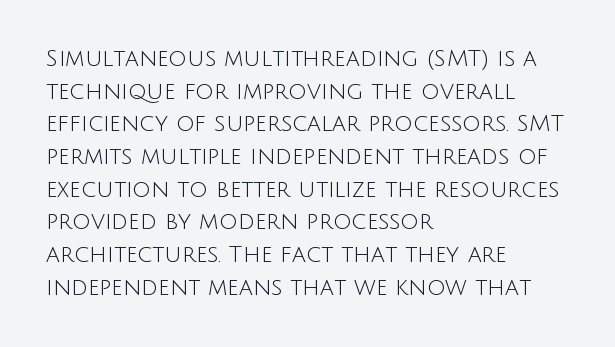
Characters follow at the spacing the type designer built in. The letterforms sit at book weight or below. Rendered with straight, roman letterforms. The rows are spaced the way most documents space them. The strip under each line holds only bare page.
